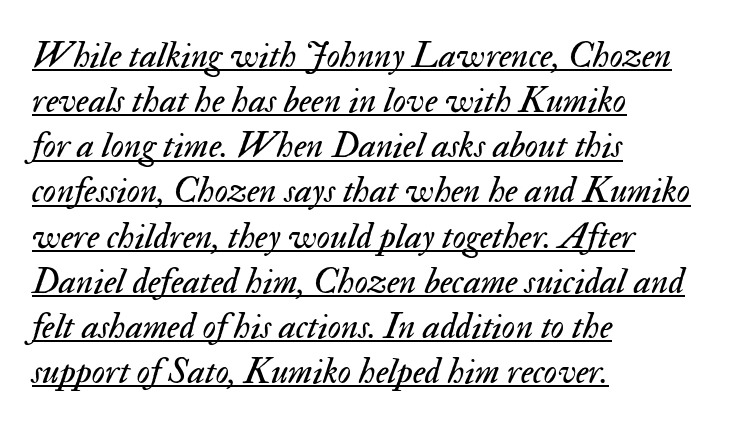
Q: Is the text bold? A: No.
Q: Is the text italic (slanted)? A: Yes, it leans right by about 17 degrees.
Q: Is the text underlined? A: Yes.
Q: How is the paragraph aligned? A: Left-aligned.
Q: Is the spacing between letters normal or unusually wide? A: Normal.
Q: Width (condensed, normal, or wide)? A: Normal.
Q: Stroke contrast? A: Medium.
Q: x-height? A: Small.
Q: Monospaced? A: No.
